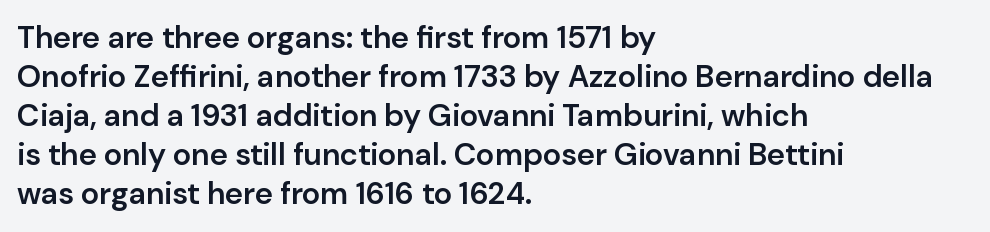
Each row of text sits above clean, open space. The letters sit at their default tracking, neither squeezed nor spread. Horizontal bands of white between lines are of average thickness. The letters stand upright; this is a roman face. The rag falls on the right side of this text block.
